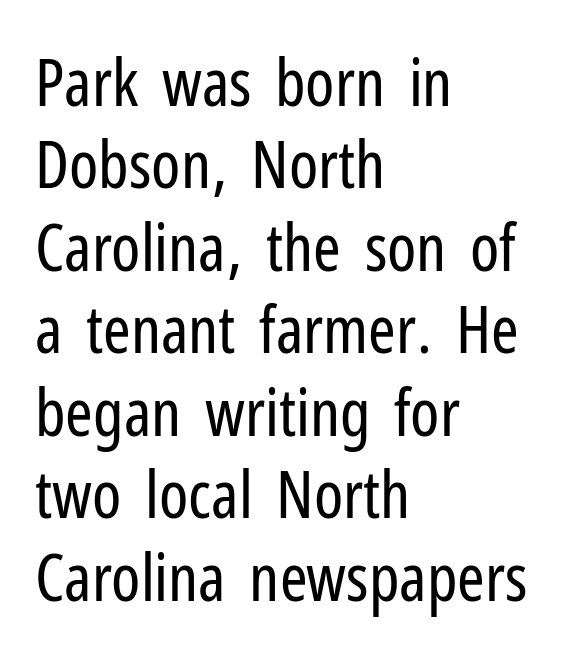
Q: Is the text bold? A: No.
Q: Is the text italic (slanted)? A: No, it is upright.
Q: Is the typeface a serif or a sans-serif typeface? A: Sans-serif.
Q: Is the text underlined? A: No.
Q: How is the paragraph aligned? A: Left-aligned.
Q: Is the spacing between letters normal or unusually wide? A: Normal.
Q: Is the spacing between lines tight, normal or loose? A: Normal.
Q: Width (condensed, normal, or wide)? A: Condensed.
Q: Stroke contrast? A: Low.
Q: x-height? A: Medium.
Q: Monospaced? A: No.
